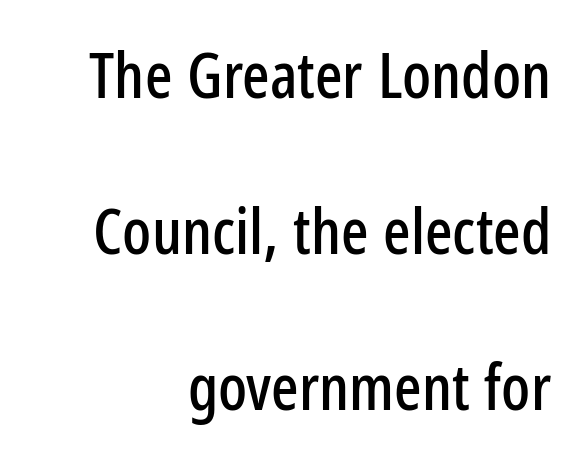
{"serif": "no", "italic": "no", "width": "condensed", "stroke_contrast": "low", "x_height": "medium", "monospaced": "no", "underline": "no", "align": "right", "line_spacing": "loose", "line_spacing_ratio": 2.44, "letter_spacing": "normal", "letter_spacing_em": 0.0, "glyph_px": 64}
